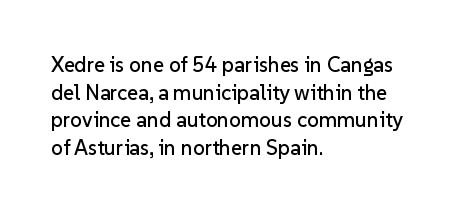
Line starts are locked; line ends wander. Leading matches the norm, producing a regular column. Characters remain perfectly vertical along every line. The area under the type is left untouched. Caption: standard tracking, unaltered.
